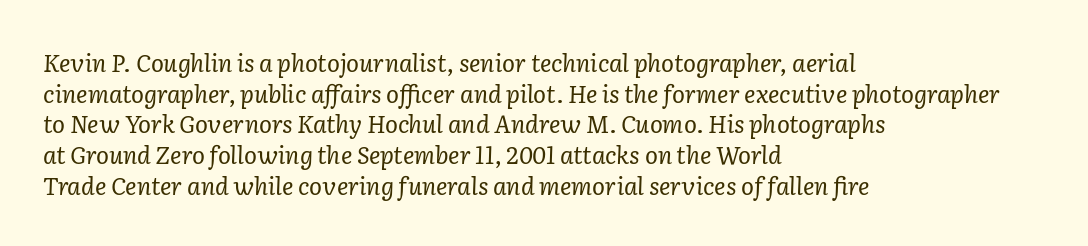
Observe the lean: these are italic letterforms. Heaviness? Minimal to ordinary, like unemphasized prose. The space directly below the letters is spotless. How are the letters spaced? Ordinarily, with no added tracking.
